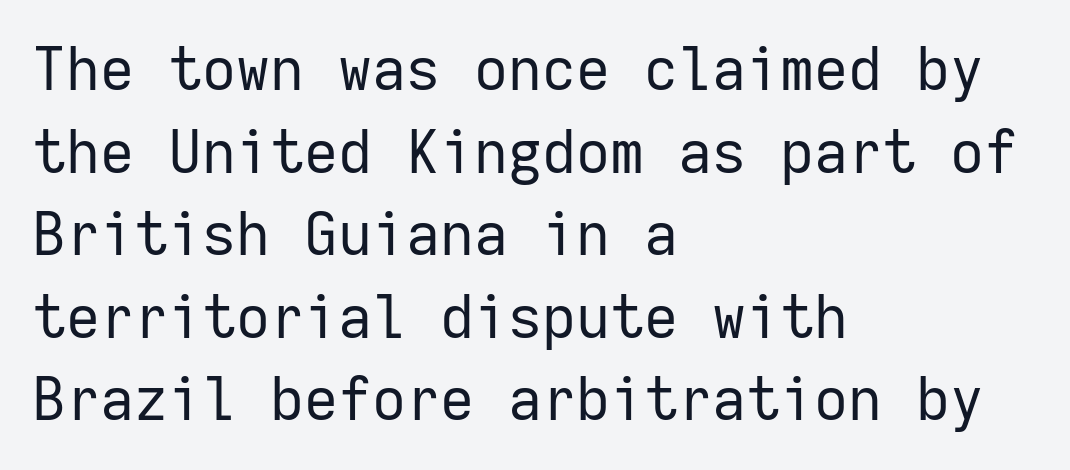
The image shows 59 px regular-weight sans-serif type, upright, monospaced; set left-aligned, normal line spacing (1.4x), normal letter spacing, not underlined; low stroke contrast and a medium x-height.
